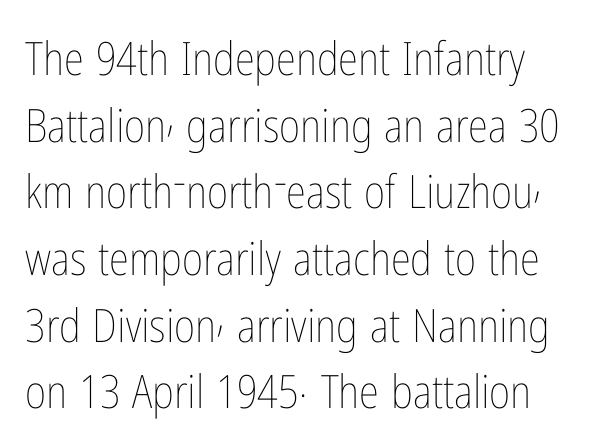
A light-to-regular cut is what we see here. A normal amount of white space separates one row of letters from the next. Look at the tracking — it's just the regular setting, nothing added. This rendering features lettering with no underline. A typesetter would mark this as roman, not italic. The passage is arranged the way most books set body copy — flush left.
